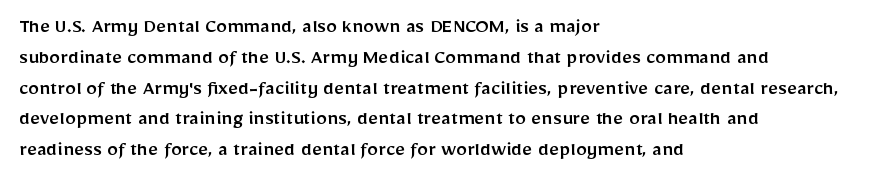
The image shows 22 px text type, upright; set left-aligned, normal line spacing (1.4x), normal letter spacing, not underlined.
